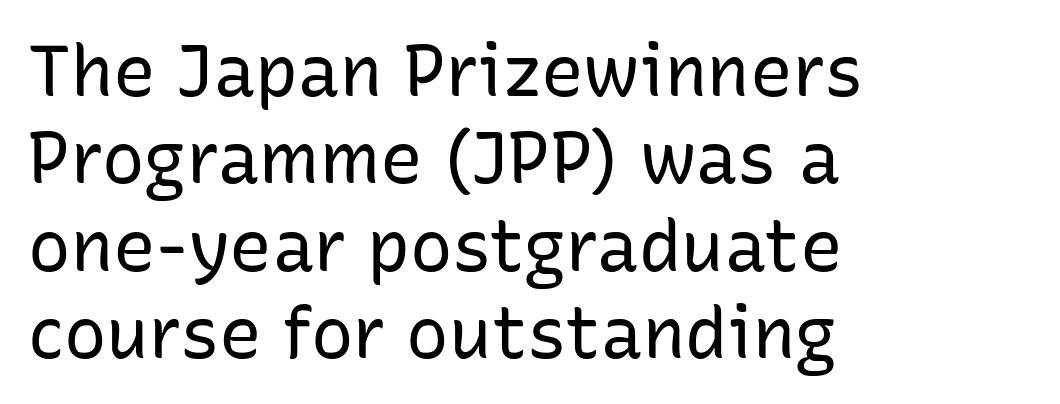
Weight: regular or lighter. This sample has the flowing, uneven cadence of proportional lettering. Bare-footed words on every line. A roman cut, with each character standing at attention. In terms of letterform style, serifs are entirely absent.
